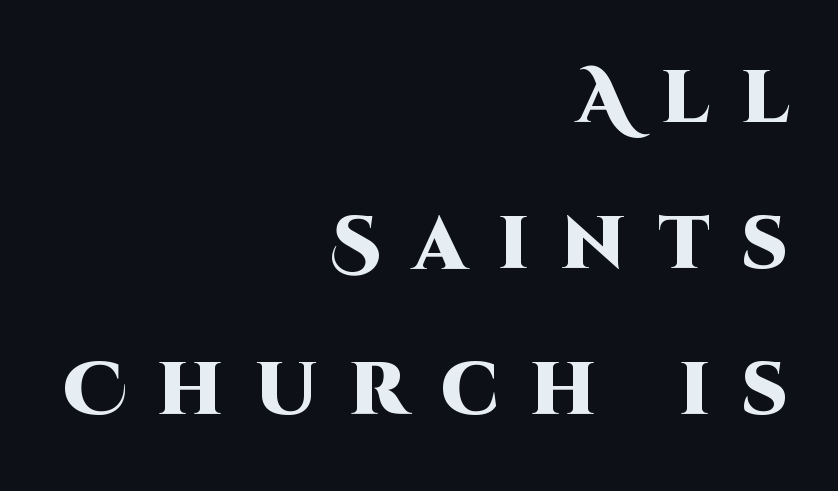
Airy leading. The typeface chosen for these lines omits serifs. Descenders hang freely into open space. Think of a printed novel: that variable character pitch is what you see here. Teacher's note: observe the even right margin — that is flush-right alignment.
